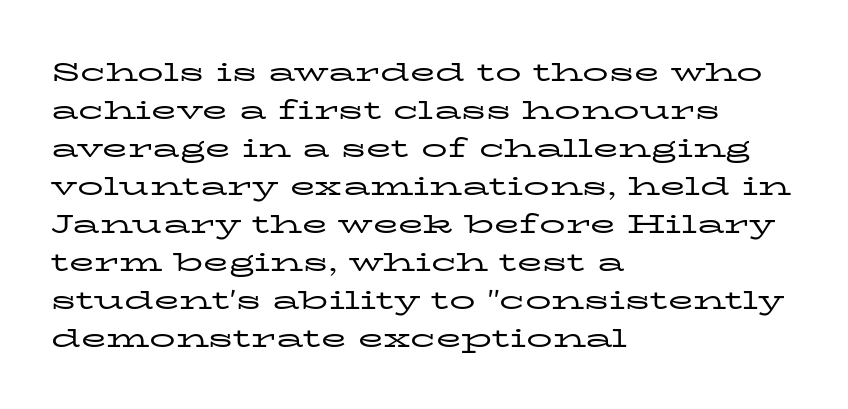
Q: Is the text bold? A: No.
Q: Is the text italic (slanted)? A: No, it is upright.
Q: Is the text underlined? A: No.
Q: How is the paragraph aligned? A: Left-aligned.
Q: Is the spacing between letters normal or unusually wide? A: Normal.
Q: Is the spacing between lines tight, normal or loose? A: Normal.
